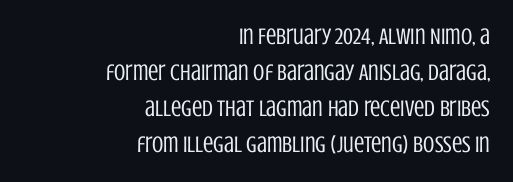
{"italic": "no", "bold": "no", "underline": "no", "align": "right", "line_spacing": "normal", "line_spacing_ratio": 1.57, "letter_spacing": "normal", "letter_spacing_em": 0.0, "glyph_px": 23}
